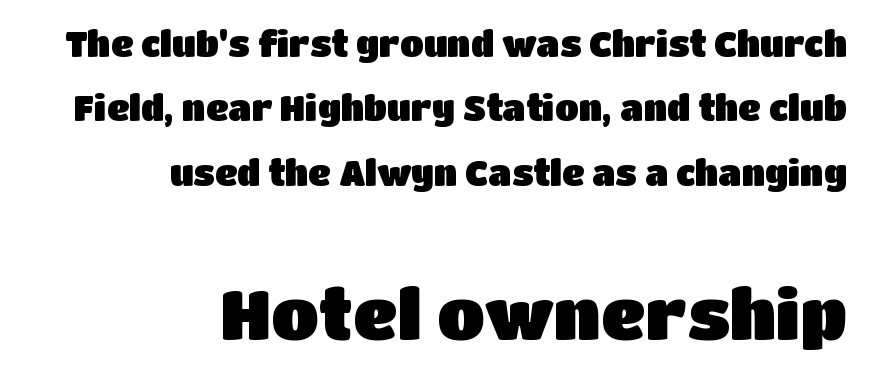
{"serif": "no", "italic": "no", "width": "normal", "stroke_contrast": "low", "x_height": "large", "monospaced": "no", "underline": "no", "align": "right", "line_spacing_ratio": 1.84, "letter_spacing": "normal", "letter_spacing_em": 0.0, "larger_block": "second", "size_ratio": 2.0, "glyph_px": 70}
